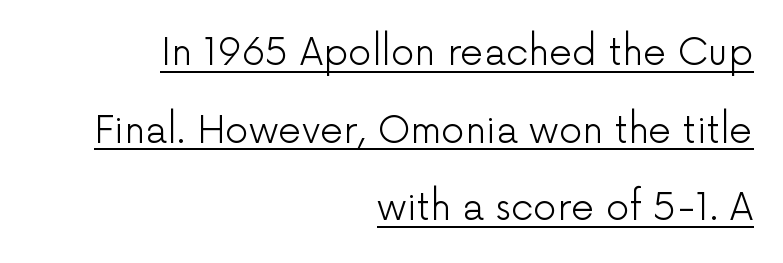
Vertical strokes here are truly vertical. Vertical stems look standard width or narrower in stroke. Every word sits above its own underline. The leading is generous, giving the passage an open texture. The font family rendered here belongs to the sans-serif group.
